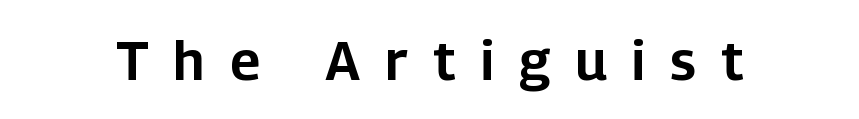
{"serif": "no", "italic": "no", "width": "normal", "stroke_contrast": "low", "x_height": "medium", "monospaced": "no", "underline": "no", "letter_spacing": "wide", "letter_spacing_em": 0.46, "glyph_px": 55}
